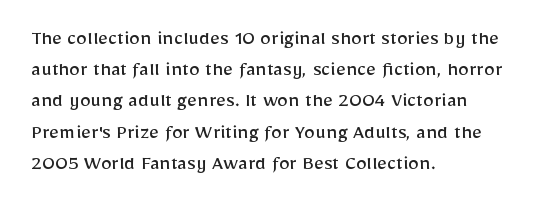
The image shows 22 px text type, upright; set left-aligned, normal line spacing (1.42x), normal letter spacing, not underlined.
